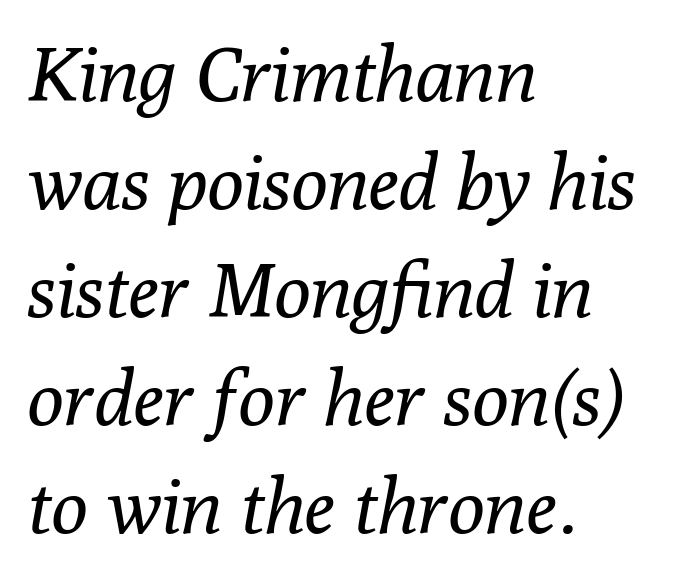
{"serif": "yes", "italic": "yes", "lean": "right", "slant_degrees": 10, "bold": "no", "weight": "regular", "width": "normal", "stroke_contrast": "low", "x_height": "medium", "monospaced": "no", "underline": "no", "align": "left", "line_spacing": "normal", "line_spacing_ratio": 1.42, "letter_spacing": "normal", "letter_spacing_em": 0.0, "glyph_px": 76}
